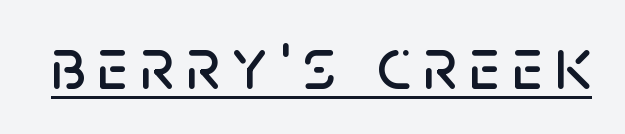
{"serif": "no", "italic": "no", "width": "normal", "stroke_contrast": "low", "x_height": "large", "monospaced": "no", "underline": "yes", "glyph_px": 74}
